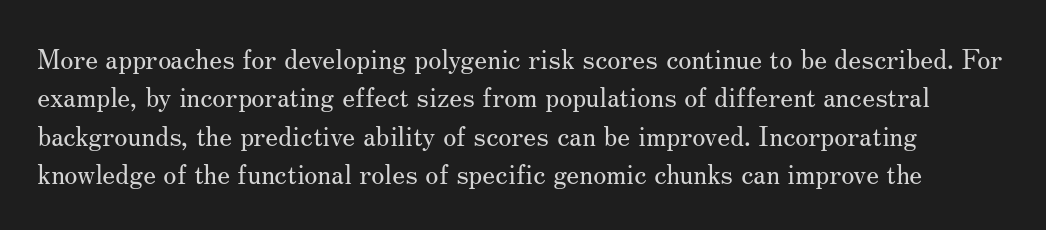
The image shows 27 px text type, upright; set normal line spacing (1.42x), normal letter spacing, not underlined.
